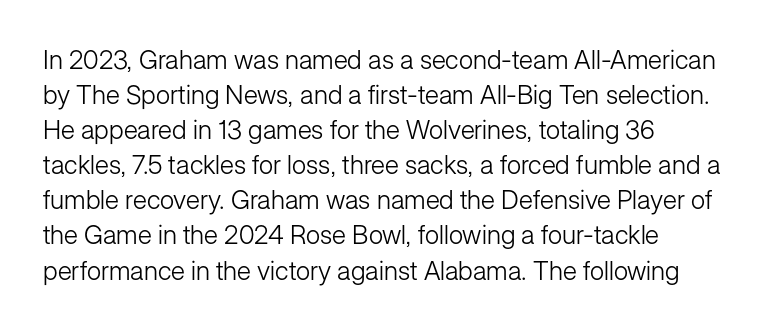
Q: Is the text bold? A: No.
Q: Is the text italic (slanted)? A: No, it is upright.
Q: Is the text underlined? A: No.
Q: How is the paragraph aligned? A: Left-aligned.
Q: Is the spacing between letters normal or unusually wide? A: Normal.
Q: Is the spacing between lines tight, normal or loose? A: Normal.
